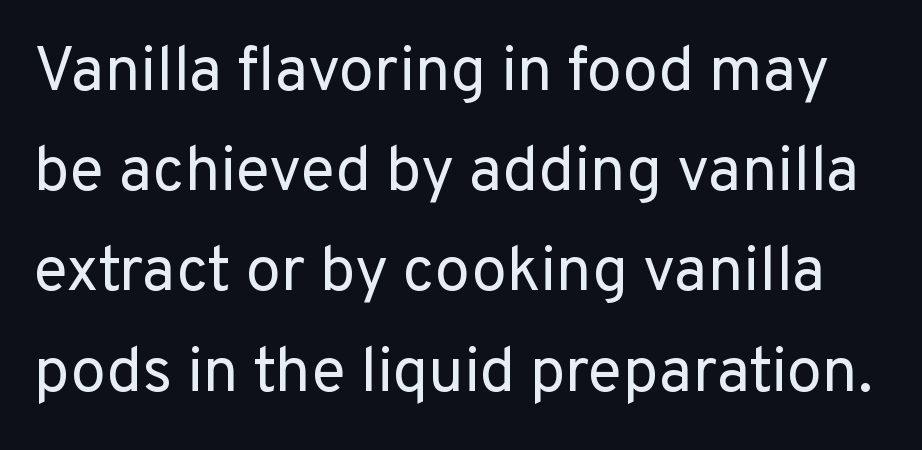
{"serif": "no", "italic": "no", "bold": "no", "weight": "regular", "width": "normal", "stroke_contrast": "low", "x_height": "medium", "monospaced": "no", "underline": "no", "line_spacing": "normal", "line_spacing_ratio": 1.59, "letter_spacing": "normal", "letter_spacing_em": 0.0, "glyph_px": 63}
